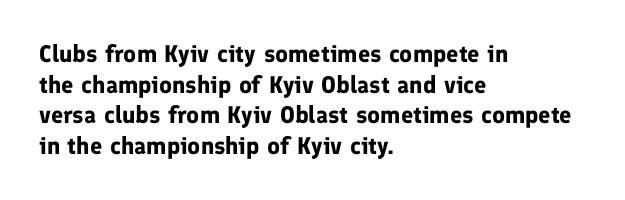
The image shows 24 px bold type, upright; set left-aligned, normal line spacing (1.28x), normal letter spacing, not underlined.
